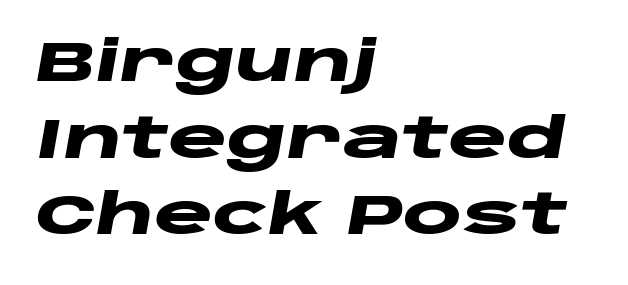
The letters sit at their default tracking, neither squeezed nor spread. Casual observation: everything's shoved over to the left. The space directly below the letters is spotless. Leading: standard. Italic? Definitely — the glyphs are oblique. Thick stems and heavy bowls — unmistakably bold.
